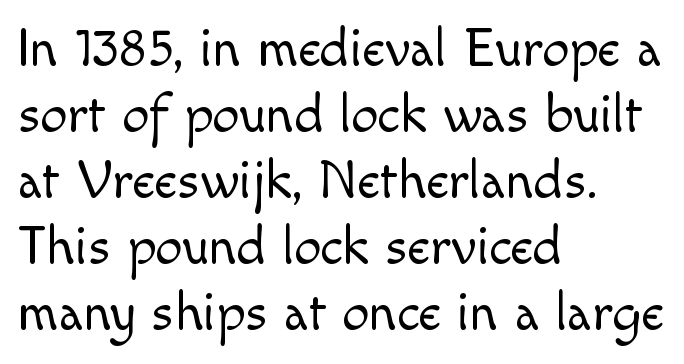
Q: Is the text bold? A: No.
Q: Is the text italic (slanted)? A: No, it is upright.
Q: Is the typeface a serif or a sans-serif typeface? A: Sans-serif.
Q: Is the text underlined? A: No.
Q: How is the paragraph aligned? A: Left-aligned.
Q: Is the spacing between letters normal or unusually wide? A: Normal.
Q: Width (condensed, normal, or wide)? A: Normal.
Q: x-height? A: Small.
Q: Monospaced? A: No.
